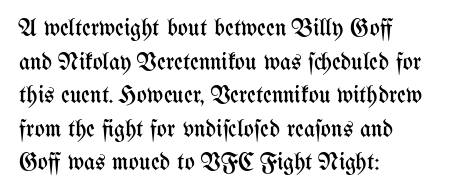
Does the copy run flush right? No — it runs flush left. Does extra space separate the letters? No, they use regular spacing. The letters look calm and open, with moderate or lighter stems. Beneath every word, the page is bare. Normally led — the rows are evenly, conventionally spaced.
